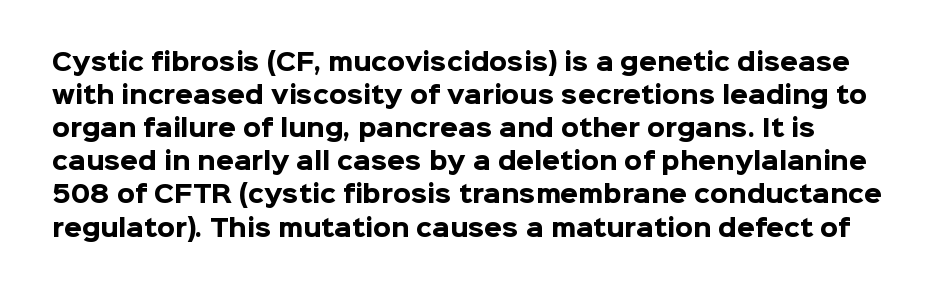
{"italic": "no", "bold": "yes", "underline": "no", "line_spacing": "normal", "line_spacing_ratio": 1.44, "letter_spacing": "normal", "letter_spacing_em": 0.0, "glyph_px": 23}
